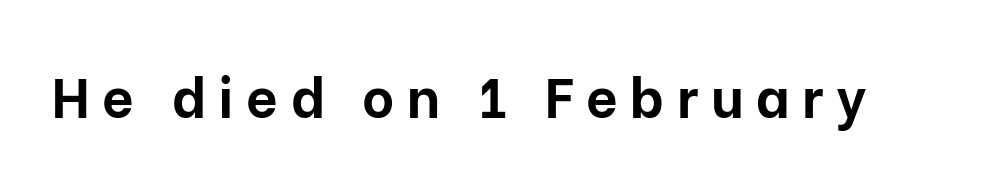
Q: Is the text bold? A: Yes.
Q: Is the text italic (slanted)? A: No, it is upright.
Q: Is the typeface a serif or a sans-serif typeface? A: Sans-serif.
Q: Is the text underlined? A: No.
Q: Is the spacing between letters normal or unusually wide? A: Unusually wide.
Q: Width (condensed, normal, or wide)? A: Normal.
Q: Stroke contrast? A: Low.
Q: x-height? A: Medium.
Q: Monospaced? A: No.
